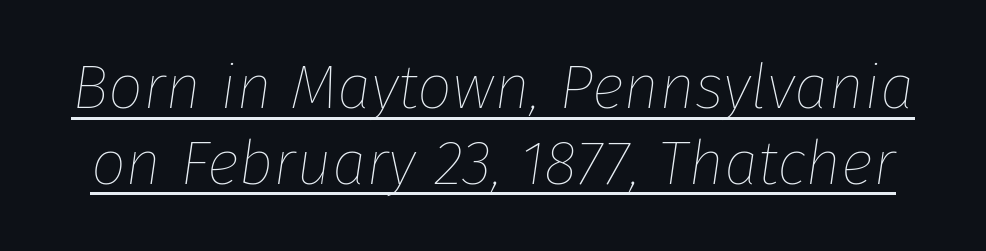
The glyphs are accompanied by a horizontal stroke just below them. Here the glyphs are tracked normally, forming tight word shapes. The text carries the slant typical of an italic or oblique font. This reads as an unemphasized weight, regular at the heaviest. Varying glyph widths throughout — classic text-font behaviour.
